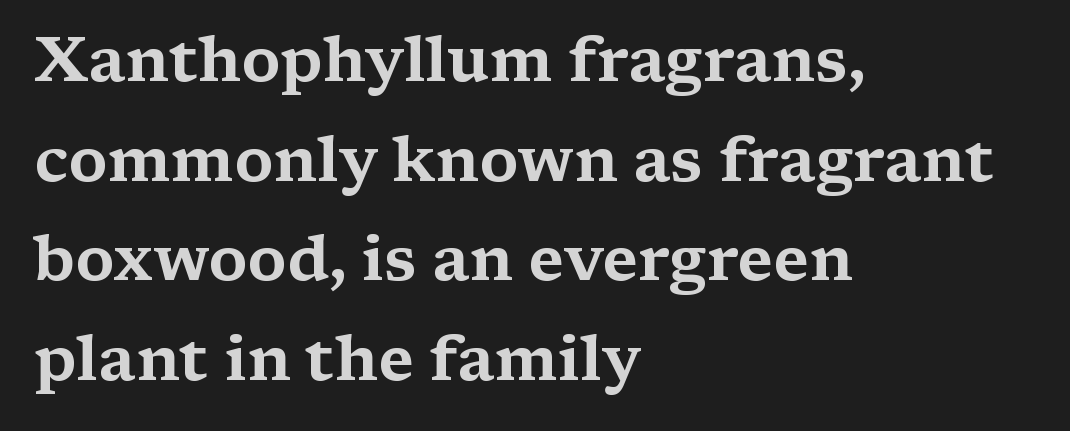
{"serif": "yes", "italic": "no", "width": "wide", "stroke_contrast": "medium", "x_height": "medium", "monospaced": "no", "underline": "no", "align": "left", "line_spacing": "normal", "line_spacing_ratio": 1.58, "letter_spacing": "normal", "letter_spacing_em": 0.0, "glyph_px": 63}
